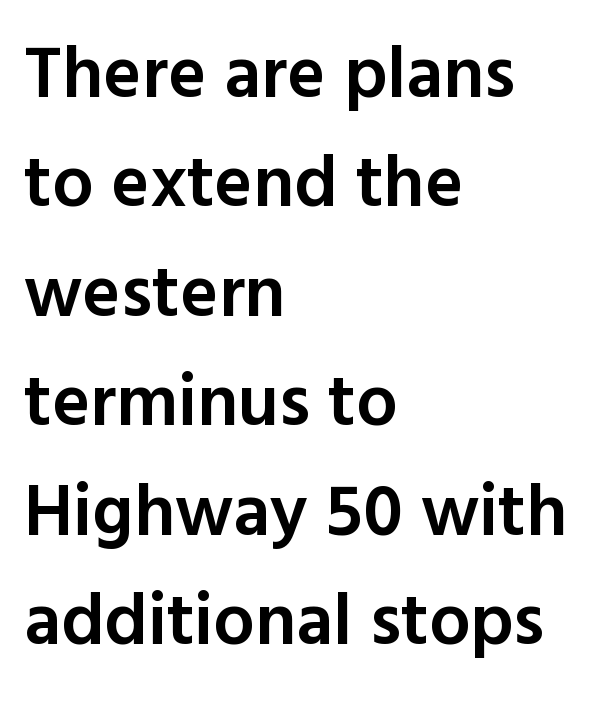
The image shows 73 px semibold sans-serif type, upright; set left-aligned, normal line spacing (1.5x), normal letter spacing, not underlined; a medium x-height.
